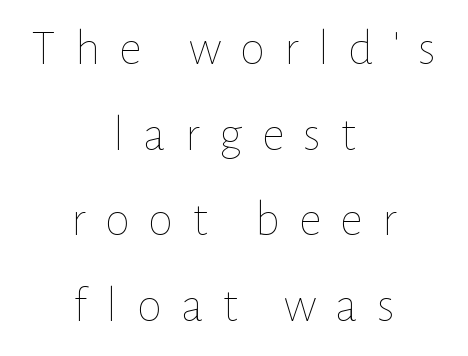
The image shows 51 px thin type, upright; set centered, normal line spacing (1.68x), unusually wide letter spacing (+0.37 em), not underlined; low stroke contrast and a medium x-height.
